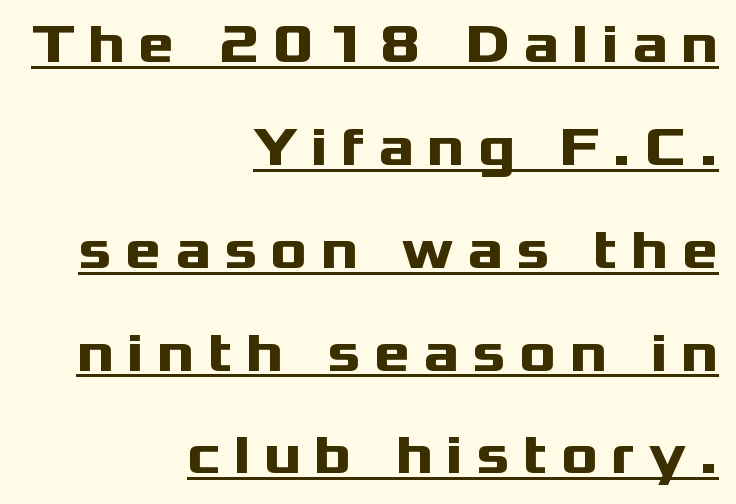
Q: Is the text bold? A: Yes.
Q: Is the text italic (slanted)? A: No, it is upright.
Q: Is the typeface a serif or a sans-serif typeface? A: Sans-serif.
Q: Is the text underlined? A: Yes.
Q: How is the paragraph aligned? A: Right-aligned.
Q: Is the spacing between letters normal or unusually wide? A: Unusually wide.
Q: Width (condensed, normal, or wide)? A: Wide.
Q: Stroke contrast? A: Medium.
Q: x-height? A: Medium.
Q: Monospaced? A: No.
